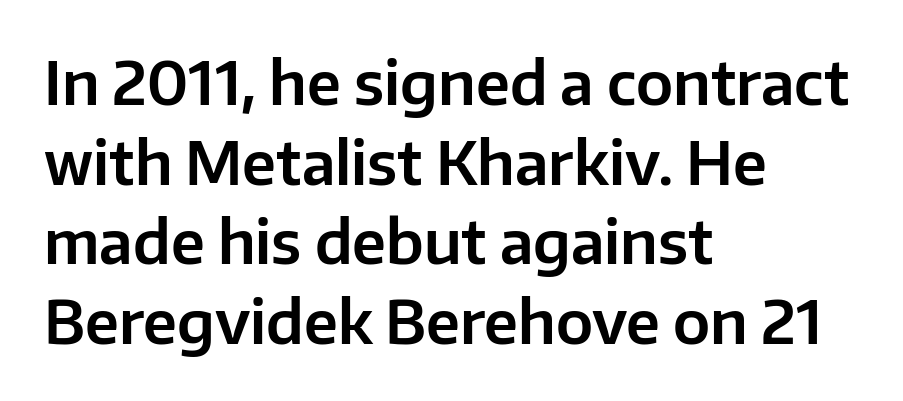
The image shows 59 px sans-serif type, upright; set left-aligned, normal line spacing (1.35x), normal letter spacing, not underlined; low stroke contrast and a medium x-height.
